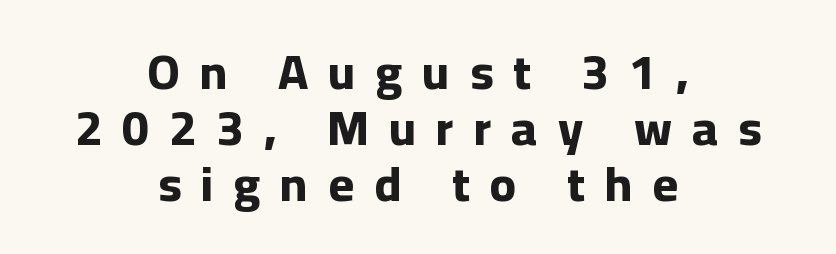
The image shows 49 px bold sans-serif type, upright; set centered, tight line spacing (1.14x), unusually wide letter spacing (+0.41 em), not underlined; low stroke contrast and a medium x-height.
